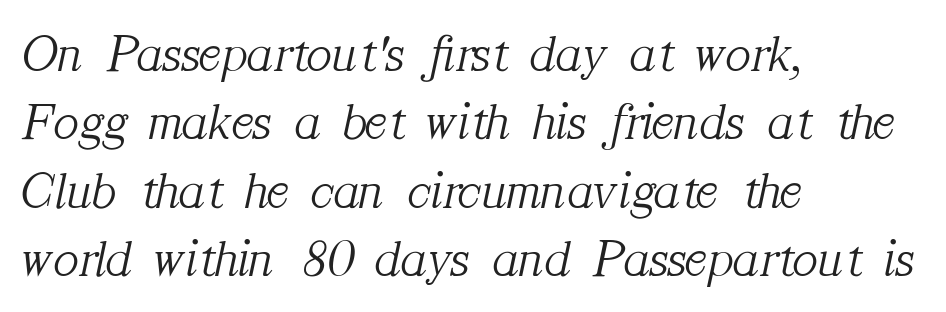
The image shows 53 px light serif type, italic (leaning right); set left-aligned, normal line spacing (1.29x), normal letter spacing, not underlined; medium stroke contrast and a medium x-height.
